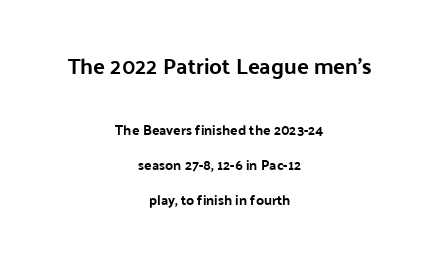
The image shows 22 px text type, upright; set centered, loose line spacing (2.49x), normal letter spacing, not underlined; the first (top) block is 1.57x larger.
